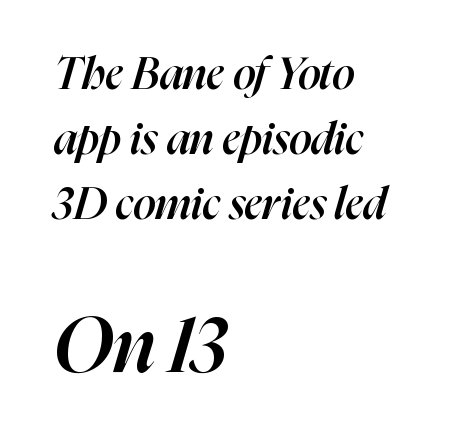
Q: Is the text bold? A: Semi-bold.
Q: Is the text italic (slanted)? A: Yes, it leans right by about 16 degrees.
Q: Is the text underlined? A: No.
Q: How is the paragraph aligned? A: Left-aligned.
Q: Is the spacing between letters normal or unusually wide? A: Normal.
Q: Is the spacing between lines tight, normal or loose? A: Normal.
Q: Which block of text is set in a larger size, the first (top) or the second (bottom)? A: The second (bottom) one.
Q: Width (condensed, normal, or wide)? A: Normal.
Q: Stroke contrast? A: High.
Q: x-height? A: Medium.
Q: Monospaced? A: No.
